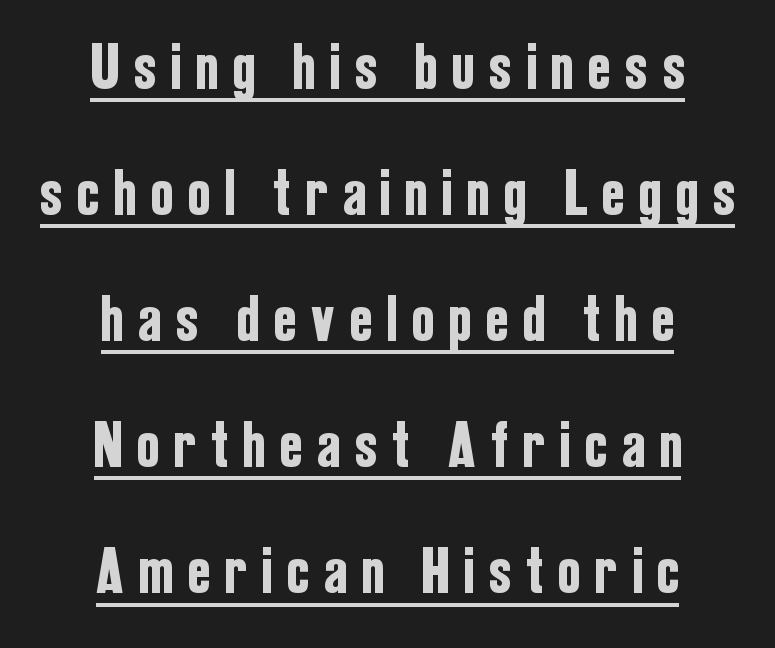
You could only call the tracking loose — the letters float apart. The letters advance in unequal steps, a hallmark of proportional type. Rendered with straight, roman letterforms. The typesetter chose a symmetrical, centered arrangement here.
